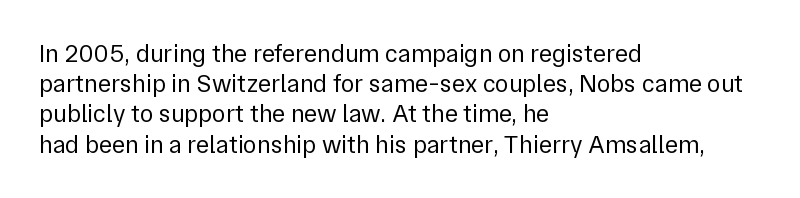
{"italic": "no", "bold": "no", "underline": "no", "align": "left", "line_spacing_ratio": 1.21, "letter_spacing": "normal", "letter_spacing_em": 0.0, "glyph_px": 25}
